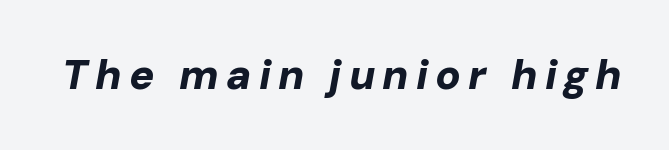
Q: Is the text bold? A: Yes.
Q: Is the text italic (slanted)? A: Yes, it leans right by about 10 degrees.
Q: Is the text underlined? A: No.
Q: Width (condensed, normal, or wide)? A: Normal.
Q: Stroke contrast? A: Low.
Q: x-height? A: Medium.
Q: Monospaced? A: No.
